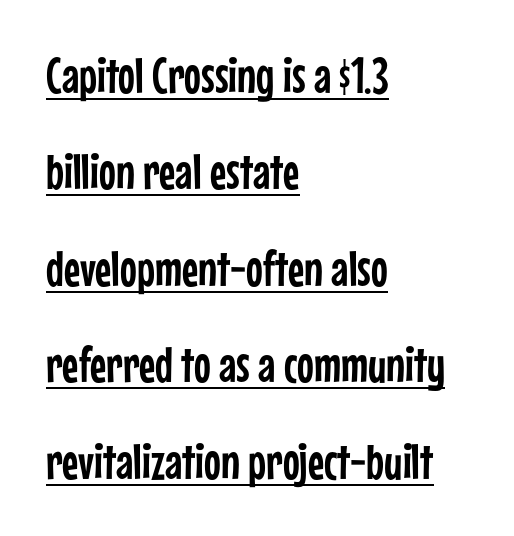
{"serif": "no", "italic": "no", "width": "condensed", "stroke_contrast": "low", "x_height": "medium", "monospaced": "no", "underline": "yes", "align": "left", "line_spacing": "loose", "line_spacing_ratio": 1.93, "letter_spacing": "normal", "letter_spacing_em": 0.0, "glyph_px": 50}
